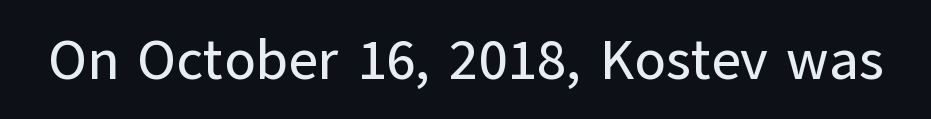
Q: Is the text italic (slanted)? A: No, it is upright.
Q: Is the typeface a serif or a sans-serif typeface? A: Sans-serif.
Q: Is the text underlined? A: No.
Q: Is the spacing between letters normal or unusually wide? A: Normal.
Q: Width (condensed, normal, or wide)? A: Normal.
Q: Stroke contrast? A: Low.
Q: x-height? A: Medium.
Q: Monospaced? A: No.
